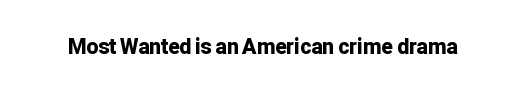
{"italic": "no", "bold": "yes", "underline": "no", "letter_spacing": "normal", "letter_spacing_em": 0.0, "glyph_px": 21}
